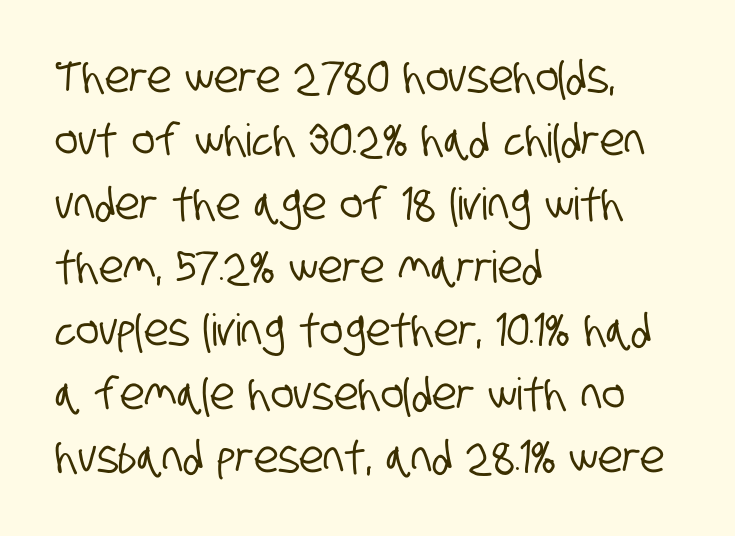
{"serif": "no", "width": "condensed", "stroke_contrast": "low", "x_height": "large", "monospaced": "no", "underline": "no", "align": "left", "line_spacing": "normal", "line_spacing_ratio": 1.44, "letter_spacing": "normal", "letter_spacing_em": 0.0, "glyph_px": 44}
